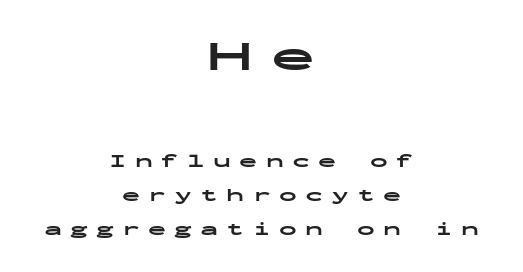
Every character here occupies the same horizontal width, giving the sample a typewriter-like rhythm. Interline gaps are noticeably wide in this sample. Each glyph is drawn with heavy, bold strokes. Descenders hang freely into open space.
